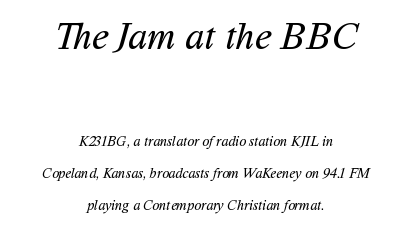
The image shows 38 px regular-weight sans-serif type; set centered, loose line spacing (2.26x), normal letter spacing, not underlined; the first (top) block is 2.71x larger; medium stroke contrast and a medium x-height.
